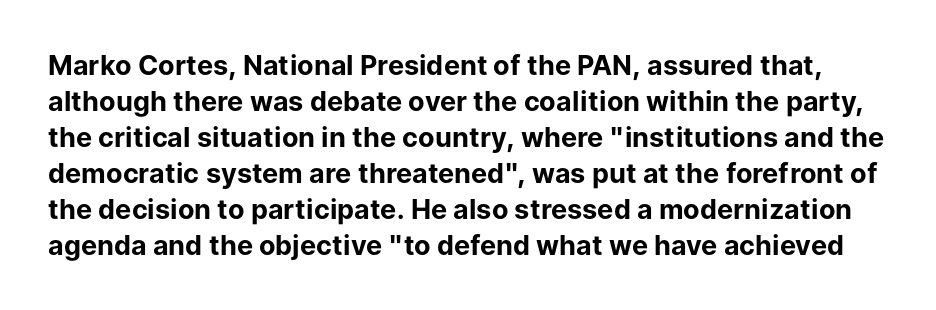
{"italic": "no", "bold": "yes", "underline": "no", "line_spacing": "normal", "line_spacing_ratio": 1.33, "letter_spacing": "normal", "letter_spacing_em": 0.0, "glyph_px": 27}
